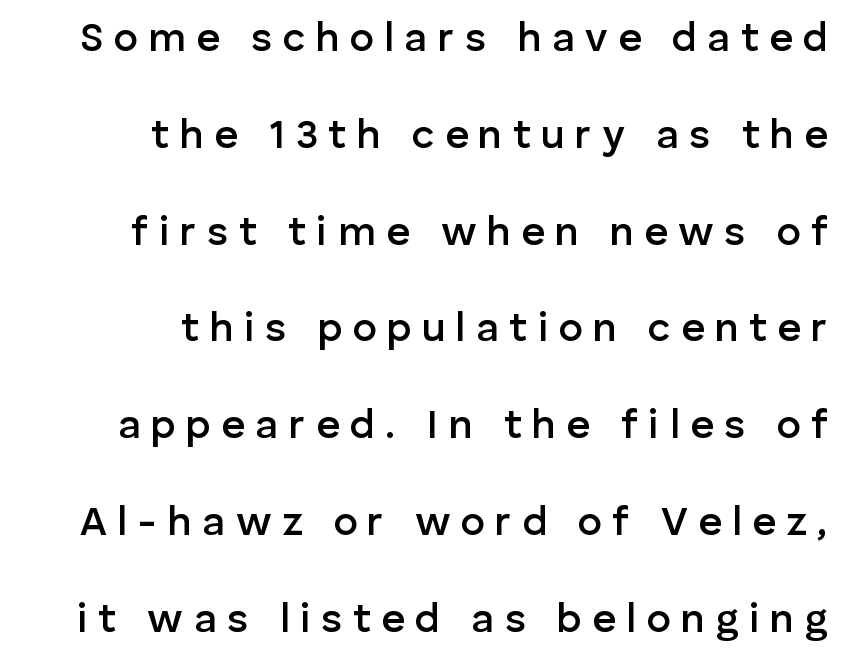
What's the leading like? Stretched, with rows far apart. This sample has the flowing, uneven cadence of proportional lettering. The face used here is a sans, in the tradition of grotesques and geometrics. Unlike italic type, these characters show no tilt at all. The glyphs are unaccompanied by any horizontal stroke below them. The setting favours the right margin, as signatures and pull-quotes sometimes do.
